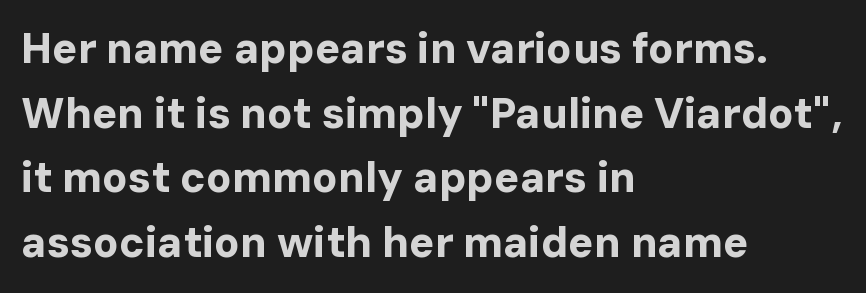
{"serif": "no", "italic": "no", "bold": "yes", "weight": "bold", "width": "normal", "stroke_contrast": "low", "x_height": "medium", "monospaced": "no", "underline": "no", "align": "left", "line_spacing": "normal", "line_spacing_ratio": 1.54, "letter_spacing": "normal", "letter_spacing_em": 0.0, "glyph_px": 42}
